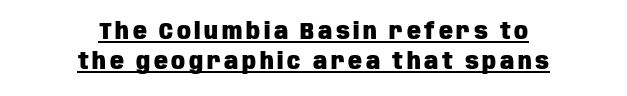
Q: Is the text bold? A: Yes.
Q: Is the text italic (slanted)? A: No, it is upright.
Q: Is the text underlined? A: Yes.
Q: How is the paragraph aligned? A: Centered.
Q: Is the spacing between lines tight, normal or loose? A: Normal.
